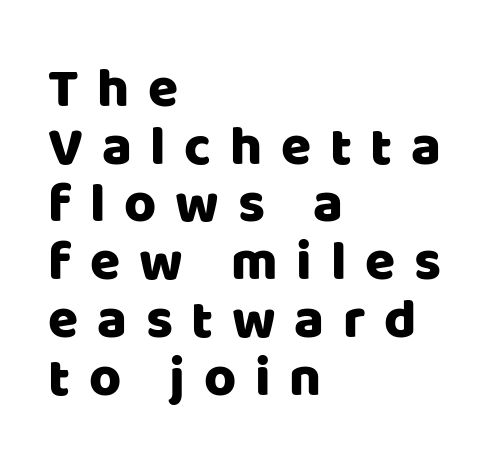
Q: Is the text italic (slanted)? A: No, it is upright.
Q: Is the typeface a serif or a sans-serif typeface? A: Sans-serif.
Q: Is the text underlined? A: No.
Q: How is the paragraph aligned? A: Left-aligned.
Q: Is the spacing between letters normal or unusually wide? A: Unusually wide.
Q: Is the spacing between lines tight, normal or loose? A: Tight.
Q: Width (condensed, normal, or wide)? A: Normal.
Q: Stroke contrast? A: Low.
Q: x-height? A: Large.
Q: Monospaced? A: No.
